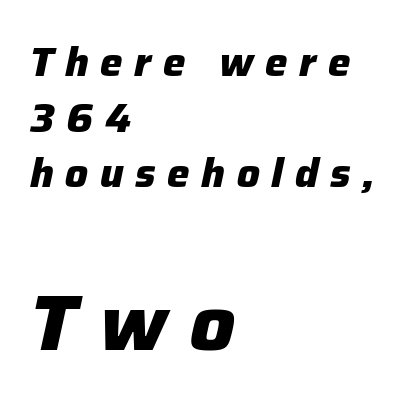
The face used here is rendered with a markedly widened letterfit. Character widths vary here, with narrow letters taking less room than wide ones. The designer gave the closing block more size than the opening block. Visually the block forms a straight wall on the left and a jagged coastline on the right. The face used here has a pronounced slope to its letters. Thick stems and heavy bowls — unmistakably bold.
